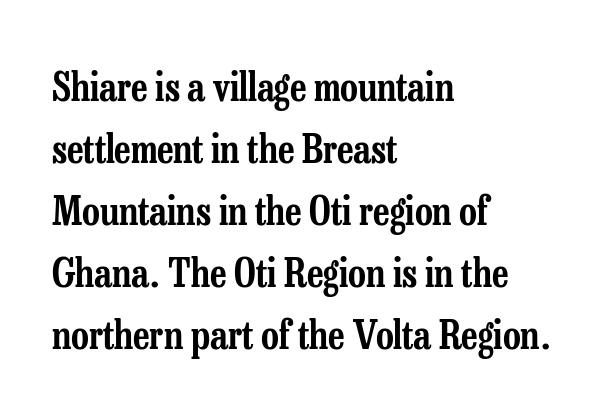
The image shows 39 px condensed serif type, upright; set left-aligned, normal line spacing (1.59x), normal letter spacing, not underlined; low stroke contrast and a medium x-height.
